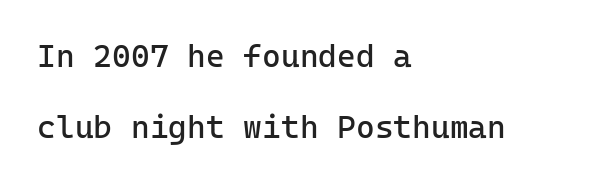
Weight class: somewhere from thin through regular. Stroke terminals: plain, sans-serif. No word sits above an underline. Notice how the stems are strictly vertical — no italics here. Note the uniform advance width — an 'i' takes as much space as an 'm'.
